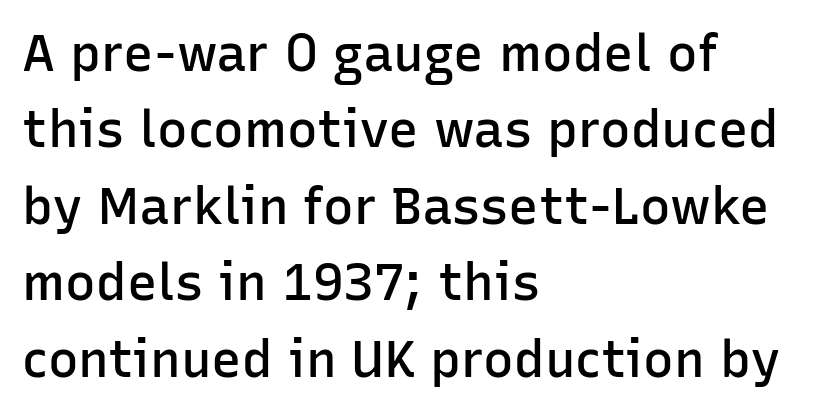
The image shows 51 px semibold sans-serif type, upright; set left-aligned, normal line spacing (1.5x), normal letter spacing, not underlined; low stroke contrast and a medium x-height.
